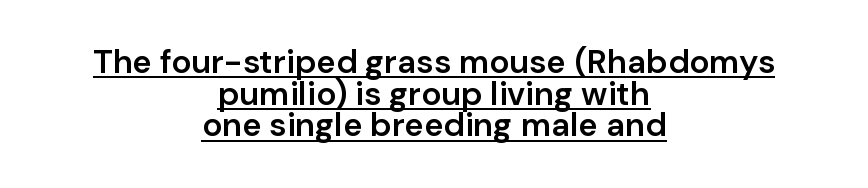
{"serif": "no", "italic": "no", "bold": "semi", "weight": "semibold", "width": "normal", "stroke_contrast": "low", "x_height": "medium", "monospaced": "no", "underline": "yes", "align": "center", "line_spacing": "tight", "line_spacing_ratio": 0.96, "letter_spacing": "normal", "letter_spacing_em": 0.0, "glyph_px": 33}
